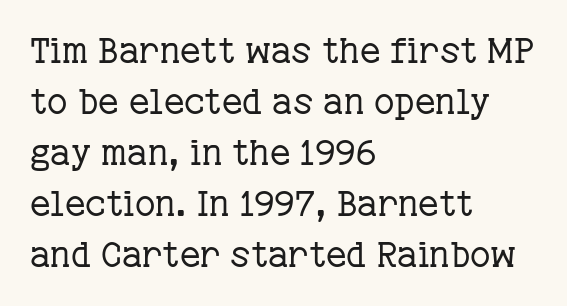
{"serif": "yes", "italic": "no", "bold": "no", "weight": "regular", "width": "normal", "stroke_contrast": "low", "x_height": "medium", "monospaced": "no", "underline": "no", "align": "left", "line_spacing": "normal", "line_spacing_ratio": 1.46, "letter_spacing": "normal", "letter_spacing_em": 0.0, "glyph_px": 35}
